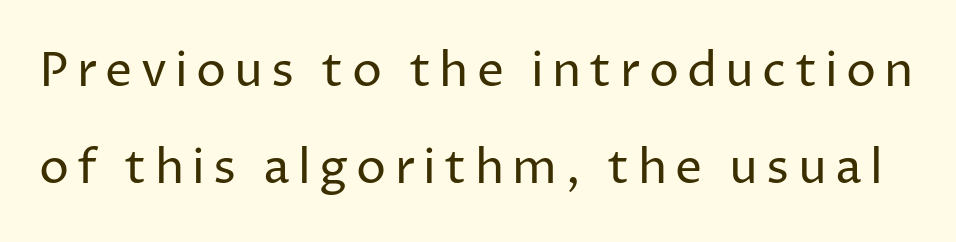
{"serif": "no", "italic": "no", "bold": "no", "weight": "regular", "width": "normal", "stroke_contrast": "low", "x_height": "medium", "monospaced": "no", "underline": "no", "line_spacing": "loose", "line_spacing_ratio": 2.03, "glyph_px": 48}
